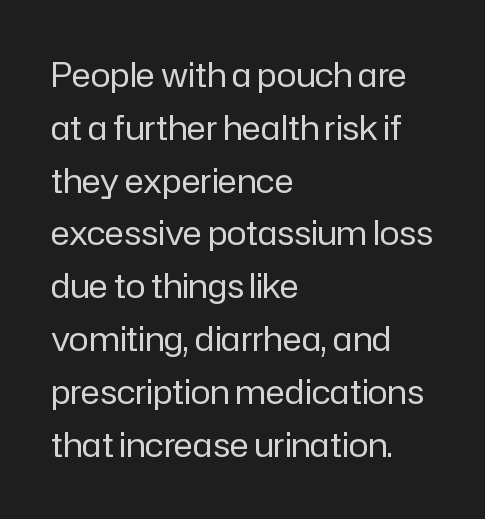
{"serif": "no", "italic": "no", "bold": "no", "weight": "regular", "width": "normal", "stroke_contrast": "low", "x_height": "medium", "monospaced": "no", "underline": "no", "align": "left", "line_spacing": "normal", "line_spacing_ratio": 1.6, "letter_spacing": "normal", "letter_spacing_em": 0.0, "glyph_px": 33}
